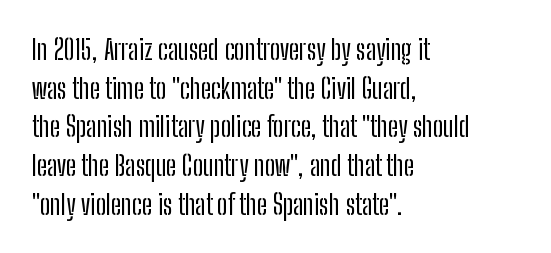
Line spacing here is normal. Unlike a traditional serif, this face leaves its strokes unadorned. The words here are not underlined. The lettering holds an erect, upright posture throughout. How are the letters spaced? Ordinarily, with no added tracking.
